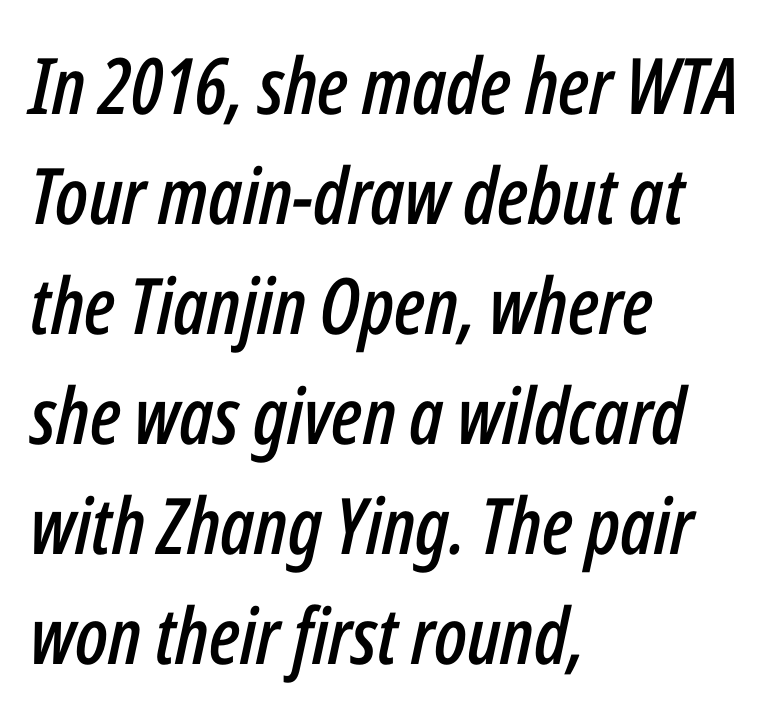
Q: Is the text italic (slanted)? A: Yes, it leans right by about 12 degrees.
Q: Is the text underlined? A: No.
Q: How is the paragraph aligned? A: Left-aligned.
Q: Is the spacing between letters normal or unusually wide? A: Normal.
Q: Is the spacing between lines tight, normal or loose? A: Normal.
Q: Width (condensed, normal, or wide)? A: Condensed.
Q: Stroke contrast? A: Low.
Q: x-height? A: Medium.
Q: Monospaced? A: No.
